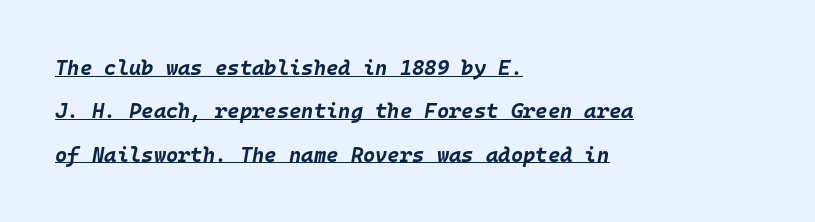
{"italic": "yes", "lean": "right", "slant_degrees": 10, "bold": "yes", "underline": "yes", "align": "left", "line_spacing": "loose", "line_spacing_ratio": 2.06, "letter_spacing": "normal", "letter_spacing_em": 0.0, "glyph_px": 21}
